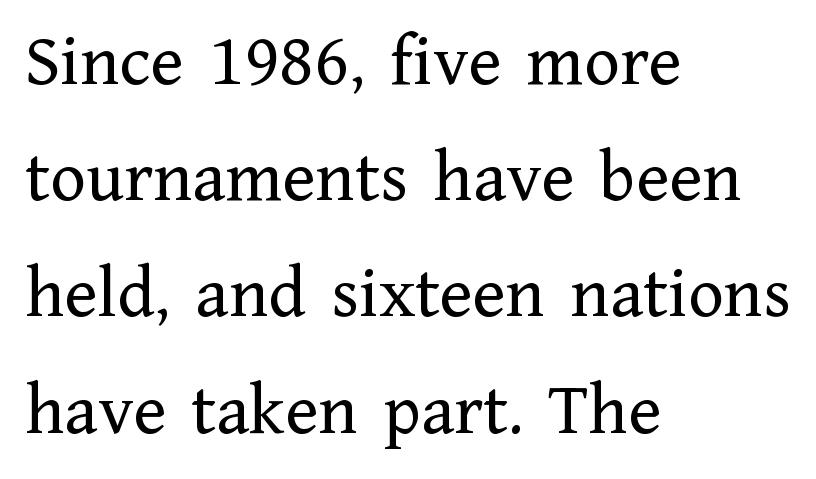
The image shows 75 px regular-weight serif type, upright; set left-aligned, normal line spacing (1.55x), normal letter spacing, not underlined; low stroke contrast and a medium x-height.
